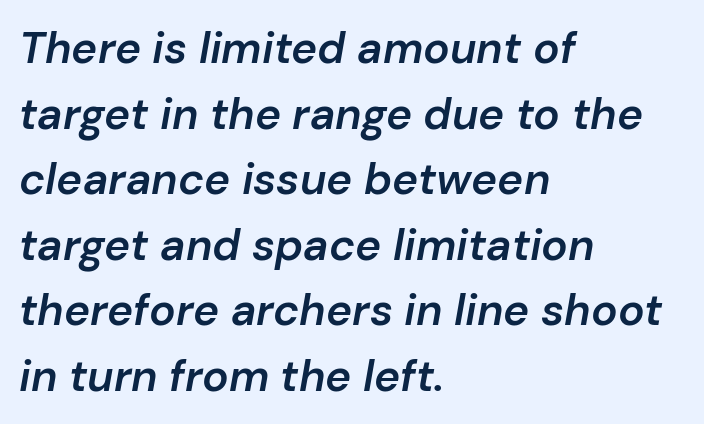
The image shows 44 px semibold type, italic (leaning right); set left-aligned, normal line spacing (1.49x), normal letter spacing, not underlined; low stroke contrast and a medium x-height.
